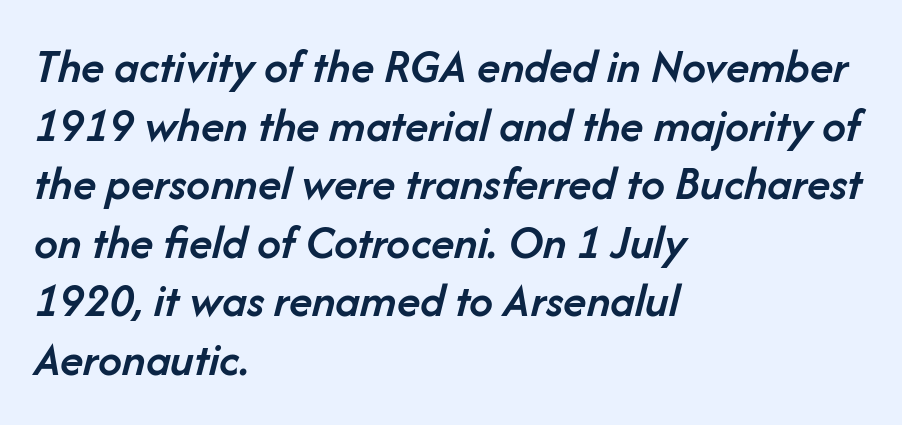
Honestly, the letter spacing is just normal — you wouldn't notice it. The letters are slanted; this is an italic face. Beneath every word, the page is bare. Looks like regular typesetting: each glyph gets only the width it needs.
